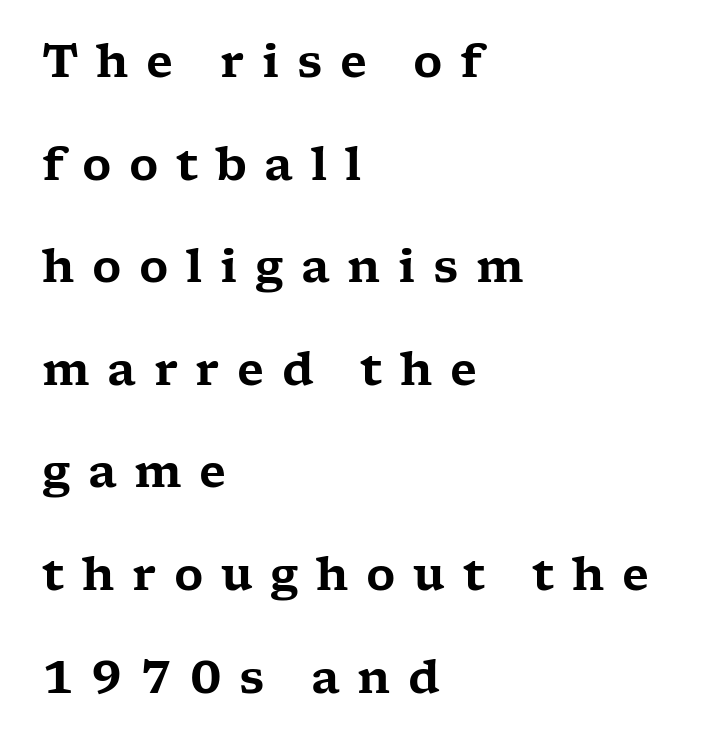
{"serif": "yes", "italic": "no", "width": "wide", "stroke_contrast": "low", "x_height": "medium", "monospaced": "no", "underline": "no", "align": "left", "line_spacing": "loose", "line_spacing_ratio": 2.28, "letter_spacing": "wide", "letter_spacing_em": 0.39, "glyph_px": 45}
